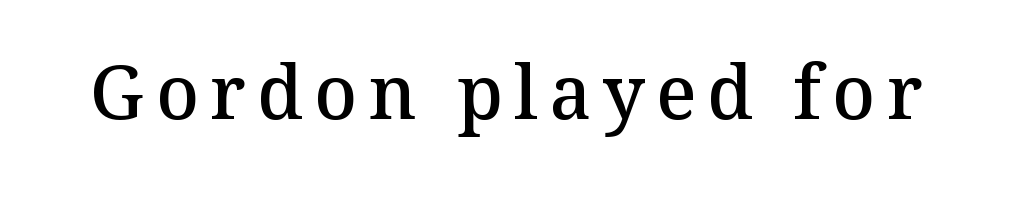
Unlike italic type, these characters show no tilt at all. Any mark beneath the type? The region is blank. Note the varied advance widths — an 'i' is clearly narrower than an 'm'. Font category for this specimen: serif. The strokes are fattened partway — semibold, not bold.
